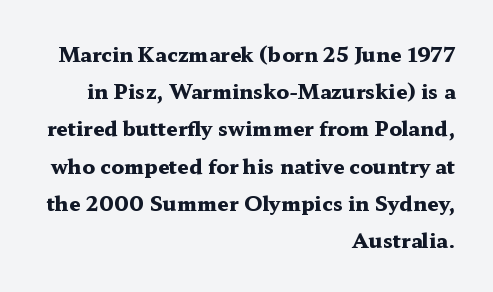
Q: Is the text bold? A: Yes.
Q: Is the text italic (slanted)? A: No, it is upright.
Q: Is the text underlined? A: No.
Q: How is the paragraph aligned? A: Right-aligned.
Q: Is the spacing between letters normal or unusually wide? A: Normal.
